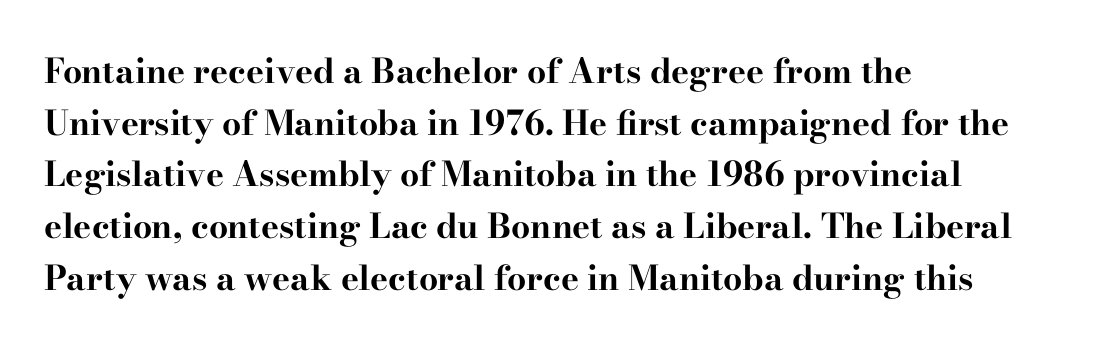
{"serif": "yes", "italic": "no", "bold": "yes", "weight": "bold", "width": "wide", "stroke_contrast": "high", "x_height": "small", "monospaced": "no", "underline": "no", "align": "left", "line_spacing": "normal", "line_spacing_ratio": 1.52, "letter_spacing": "normal", "letter_spacing_em": 0.0, "glyph_px": 34}
